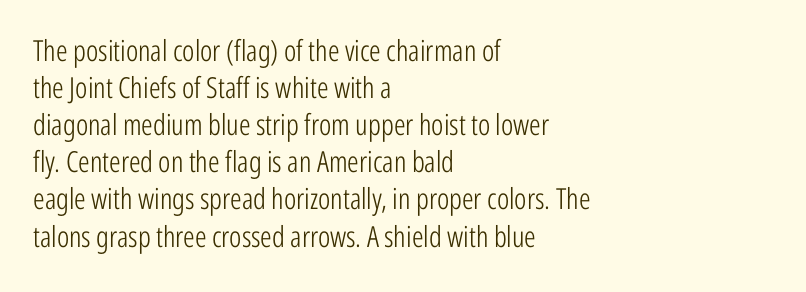
The image shows 29 px light, condensed sans-serif type, upright; set left-aligned, normal line spacing (1.28x), normal letter spacing, not underlined; low stroke contrast and a medium x-height.
